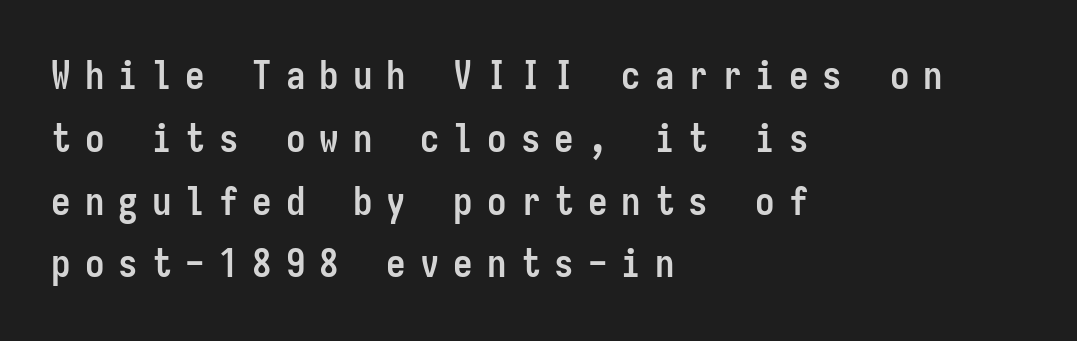
{"serif": "no", "italic": "no", "bold": "yes", "weight": "semibold", "width": "condensed", "stroke_contrast": "low", "x_height": "medium", "monospaced": "yes", "underline": "no", "align": "left", "line_spacing": "normal", "line_spacing_ratio": 1.61, "letter_spacing": "wide", "letter_spacing_em": 0.36, "glyph_px": 39}
